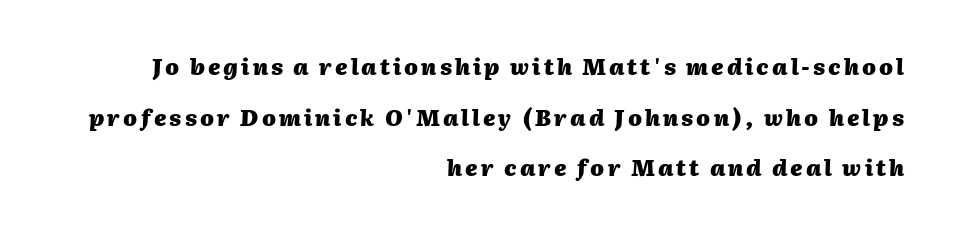
A bare baseline throughout the passage. An italicized treatment has been applied to the whole sample. The glyphs have the mass of a bold cut. Teacher's note: observe the even right margin — that is flush-right alignment.
